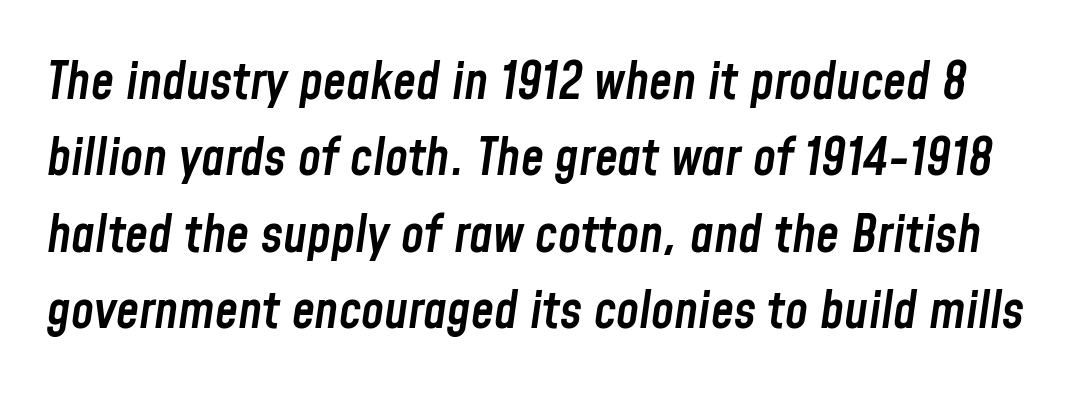
The image shows 52 px semibold, condensed type, italic (leaning right); set normal line spacing (1.47x), normal letter spacing, not underlined; low stroke contrast and a medium x-height.
